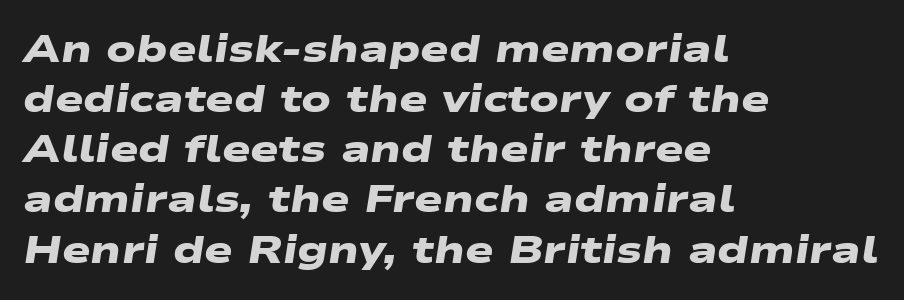
A classic flush-left, rag-right setting is used for this passage. Regarding serifs, this sample does without them. There is no visible air inserted between adjacent glyphs. Underlining? Definitely not there. Here the designer chose a conventional face with non-uniform glyph widths.
